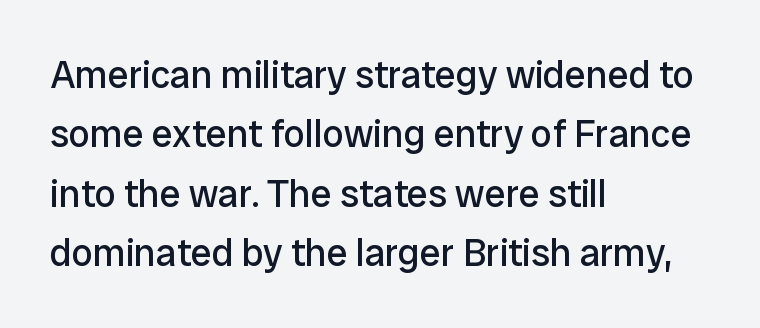
Honestly, the letter spacing is just normal — you wouldn't notice it. Caption: face not bold, strokes unweighted. The letters carry no serifs — their stems end cleanly without finishing strokes. Nope, not italic — everything's standing straight. A bare baseline throughout the passage.
